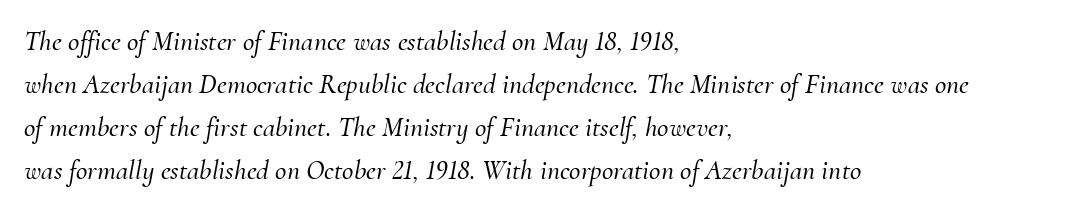
The image shows 28 px serif type, italic (leaning right); set left-aligned, normal line spacing (1.54x), normal letter spacing, not underlined; medium stroke contrast and a small x-height.
